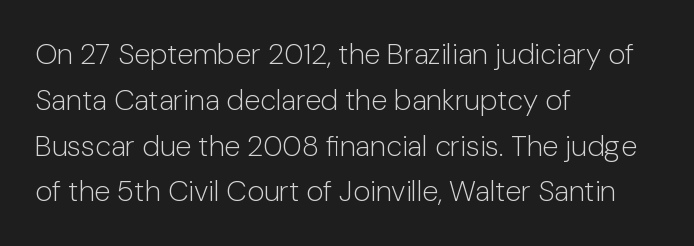
Q: Is the text bold? A: No.
Q: Is the text italic (slanted)? A: No, it is upright.
Q: Is the typeface a serif or a sans-serif typeface? A: Sans-serif.
Q: Is the text underlined? A: No.
Q: How is the paragraph aligned? A: Left-aligned.
Q: Is the spacing between letters normal or unusually wide? A: Normal.
Q: Is the spacing between lines tight, normal or loose? A: Normal.
Q: Width (condensed, normal, or wide)? A: Normal.
Q: Stroke contrast? A: Low.
Q: x-height? A: Medium.
Q: Monospaced? A: No.
